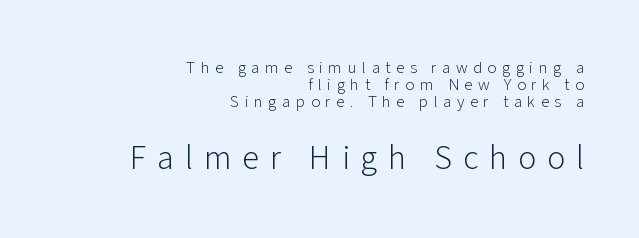
{"serif": "no", "italic": "no", "bold": "no", "weight": "light", "width": "normal", "stroke_contrast": "low", "x_height": "medium", "monospaced": "no", "underline": "no", "align": "right", "line_spacing": "tight", "line_spacing_ratio": 1.01, "letter_spacing": "wide", "letter_spacing_em": 0.32, "larger_block": "second", "size_ratio": 2.0, "glyph_px": 34}
